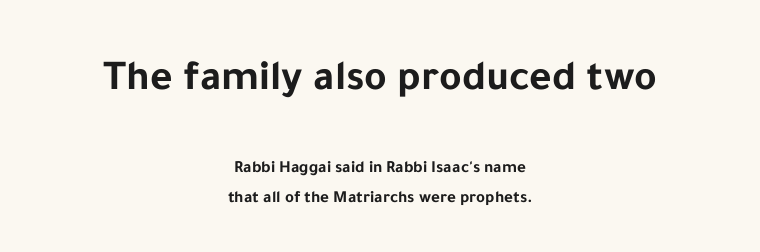
{"serif": "no", "italic": "no", "bold": "yes", "weight": "bold", "width": "normal", "stroke_contrast": "low", "x_height": "medium", "monospaced": "no", "underline": "no", "align": "center", "line_spacing_ratio": 1.76, "letter_spacing": "normal", "letter_spacing_em": 0.0, "larger_block": "first", "size_ratio": 2.53, "glyph_px": 43}
